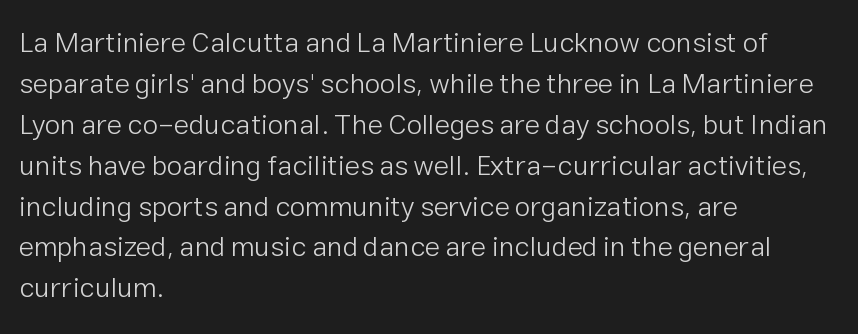
{"serif": "no", "italic": "no", "bold": "no", "weight": "light", "width": "normal", "stroke_contrast": "low", "x_height": "medium", "monospaced": "no", "underline": "no", "align": "left", "line_spacing": "normal", "line_spacing_ratio": 1.46, "letter_spacing": "normal", "letter_spacing_em": 0.0, "glyph_px": 28}
